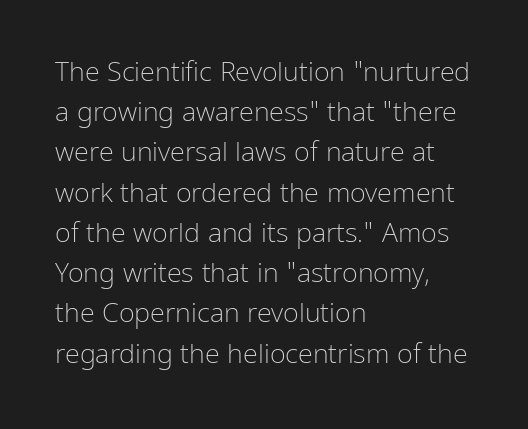
The image shows 27 px text type, upright; set left-aligned, normal line spacing (1.49x), normal letter spacing, not underlined.
